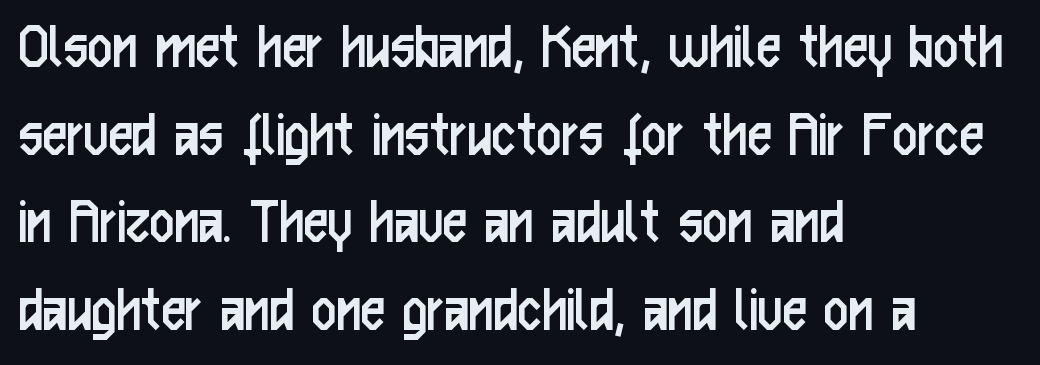
Q: Is the text bold? A: No.
Q: Is the text italic (slanted)? A: No, it is upright.
Q: Is the typeface a serif or a sans-serif typeface? A: Sans-serif.
Q: Is the text underlined? A: No.
Q: How is the paragraph aligned? A: Left-aligned.
Q: Is the spacing between letters normal or unusually wide? A: Normal.
Q: Is the spacing between lines tight, normal or loose? A: Normal.
Q: Width (condensed, normal, or wide)? A: Condensed.
Q: Stroke contrast? A: Low.
Q: x-height? A: Medium.
Q: Monospaced? A: No.
